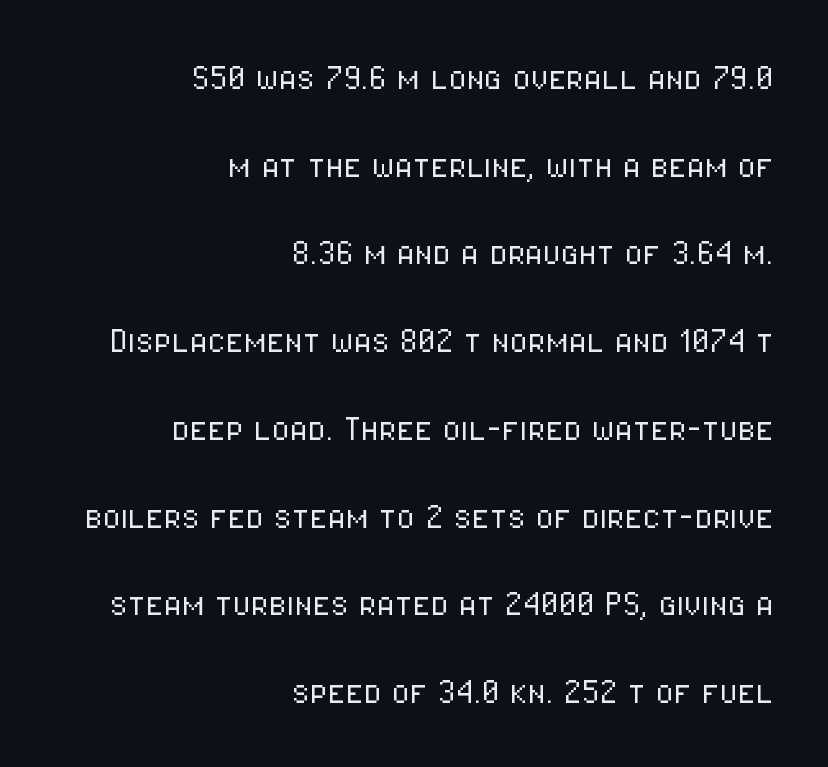
The image shows 41 px light, condensed sans-serif type, upright; set right-aligned, loose line spacing (2.14x), normal letter spacing, not underlined; low stroke contrast and a medium x-height.
